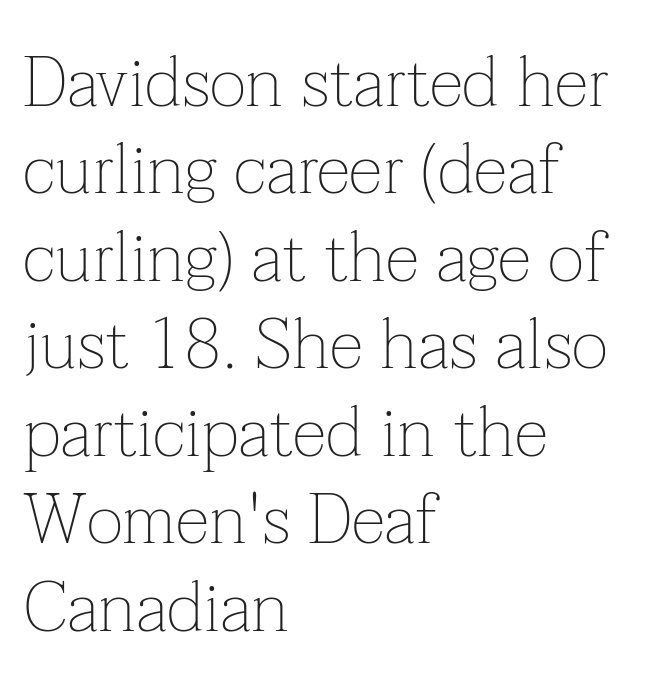
{"serif": "yes", "italic": "no", "bold": "no", "weight": "thin", "width": "normal", "stroke_contrast": "low", "x_height": "medium", "monospaced": "no", "underline": "no", "align": "left", "line_spacing": "normal", "line_spacing_ratio": 1.25, "letter_spacing": "normal", "letter_spacing_em": 0.0, "glyph_px": 70}
